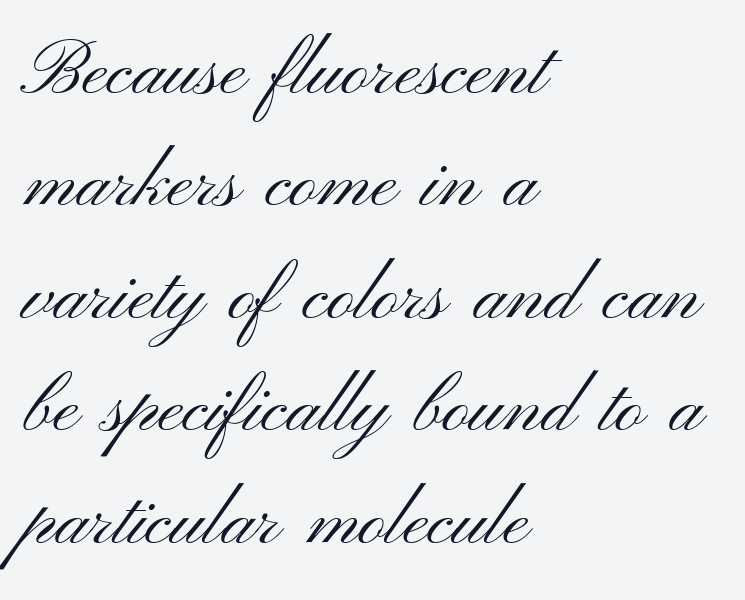
The image shows 76 px light, wide sans-serif type; set left-aligned, normal line spacing (1.48x), normal letter spacing, not underlined; medium stroke contrast and a small x-height.
